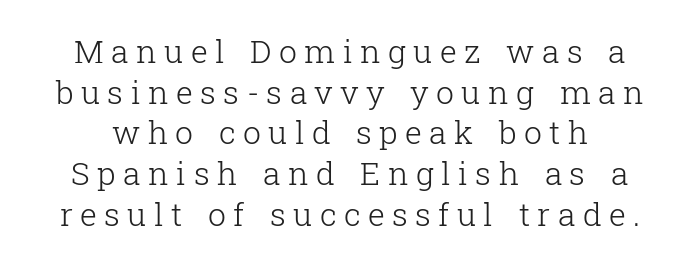
{"serif": "yes", "italic": "no", "bold": "no", "weight": "light", "width": "normal", "stroke_contrast": "low", "x_height": "medium", "monospaced": "no", "underline": "no", "line_spacing": "normal", "line_spacing_ratio": 1.27, "letter_spacing": "wide", "letter_spacing_em": 0.23, "glyph_px": 32}
